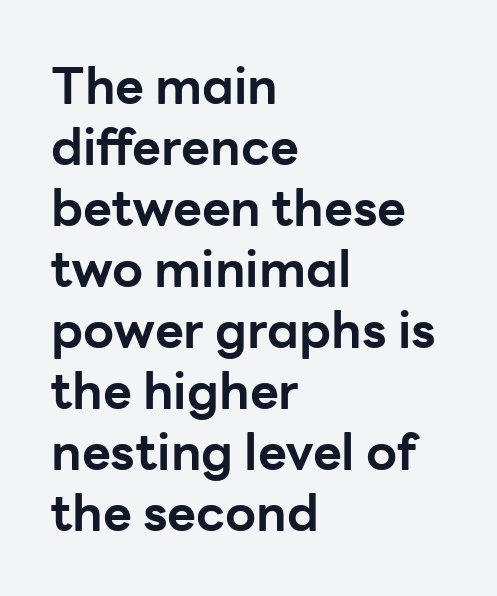
The image shows 50 px bold sans-serif type, upright; set left-aligned, line spacing 1.22x, normal letter spacing, not underlined; low stroke contrast and a medium x-height.
